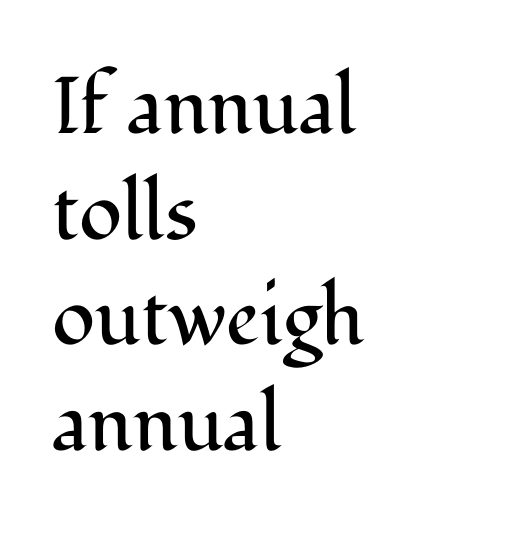
The rag falls on the right side of this text block. Default kerning and tracking; the words read as compact shapes. The strokes are not fattened; the text isn't bold. Letters rest on an invisible, unmarked baseline.
